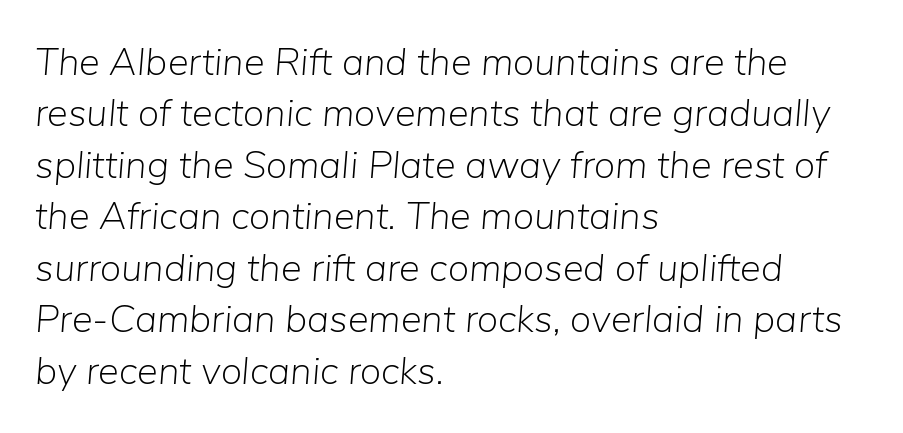
The image shows 39 px light type, italic (leaning right); set left-aligned, normal line spacing (1.32x), normal letter spacing, not underlined; low stroke contrast and a medium x-height.
